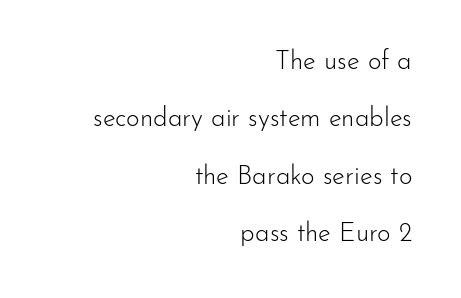
Q: Is the text bold? A: No.
Q: Is the text italic (slanted)? A: No, it is upright.
Q: Is the text underlined? A: No.
Q: How is the paragraph aligned? A: Right-aligned.
Q: Is the spacing between letters normal or unusually wide? A: Normal.
Q: Is the spacing between lines tight, normal or loose? A: Loose.
